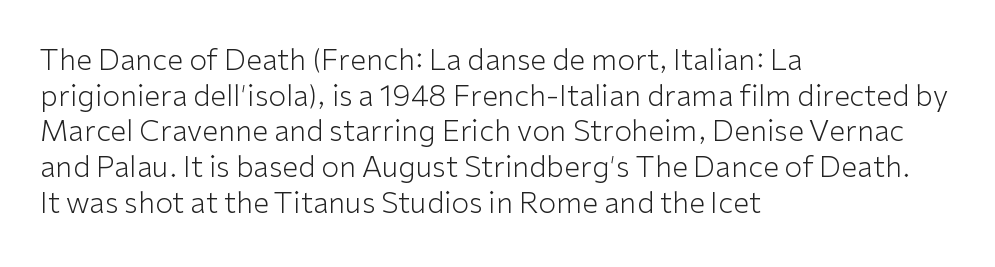
{"serif": "no", "italic": "no", "bold": "no", "weight": "light", "width": "normal", "stroke_contrast": "low", "x_height": "medium", "monospaced": "no", "underline": "no", "align": "left", "line_spacing_ratio": 1.23, "letter_spacing": "normal", "letter_spacing_em": 0.0, "glyph_px": 29}
